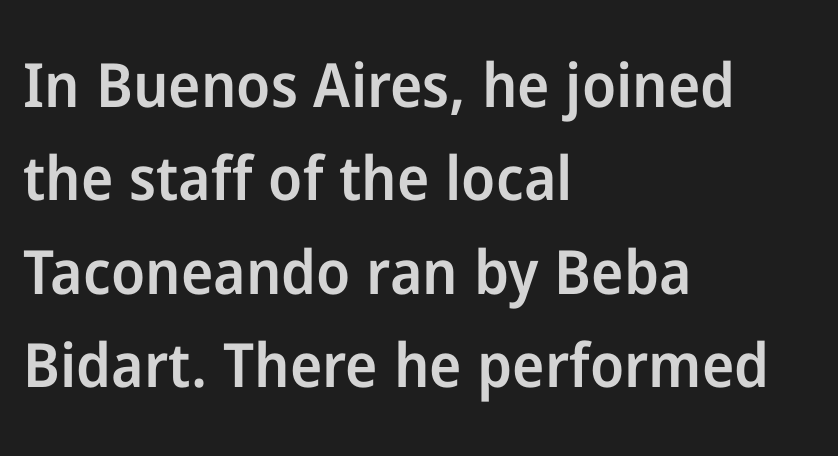
{"serif": "no", "italic": "no", "bold": "semi", "weight": "semibold", "width": "normal", "stroke_contrast": "low", "x_height": "medium", "monospaced": "no", "underline": "no", "align": "left", "line_spacing": "normal", "line_spacing_ratio": 1.53, "letter_spacing": "normal", "letter_spacing_em": 0.0, "glyph_px": 61}
